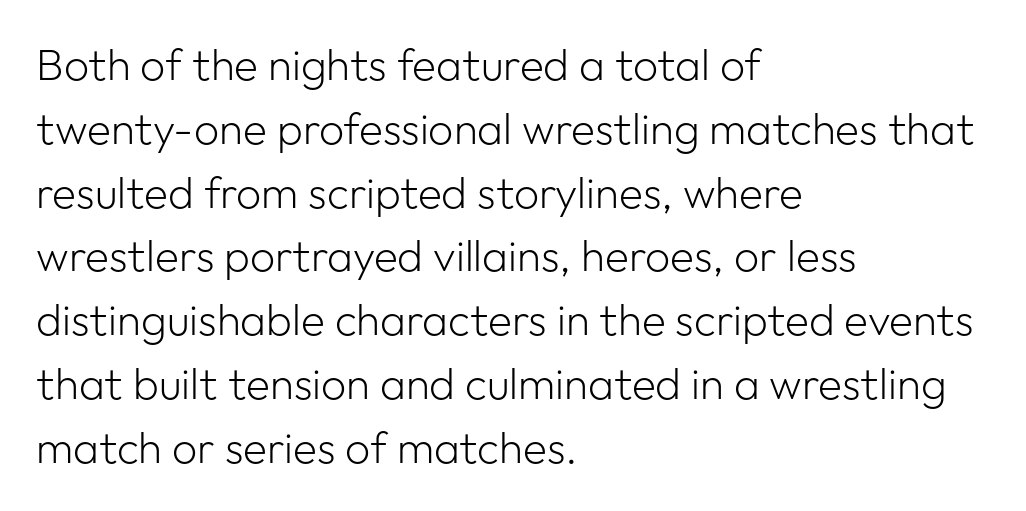
Descenders are the only things crossing below the line. This sample uses plain, unmodified letter spacing. Spacing verdict: proportional, widths tailored to each character. A typesetter would mark this as roman, not italic. In CSS terms this would be text-align: left.
